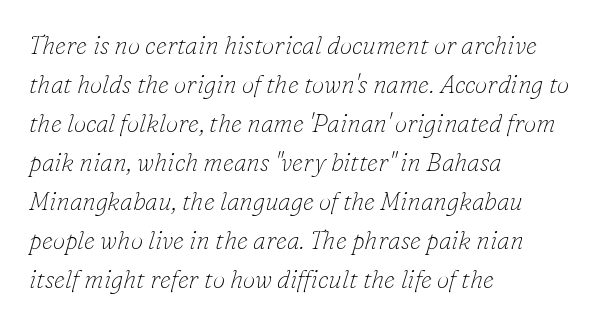
The image shows 25 px text type, italic (leaning right); set left-aligned, normal line spacing (1.56x), normal letter spacing, not underlined.
